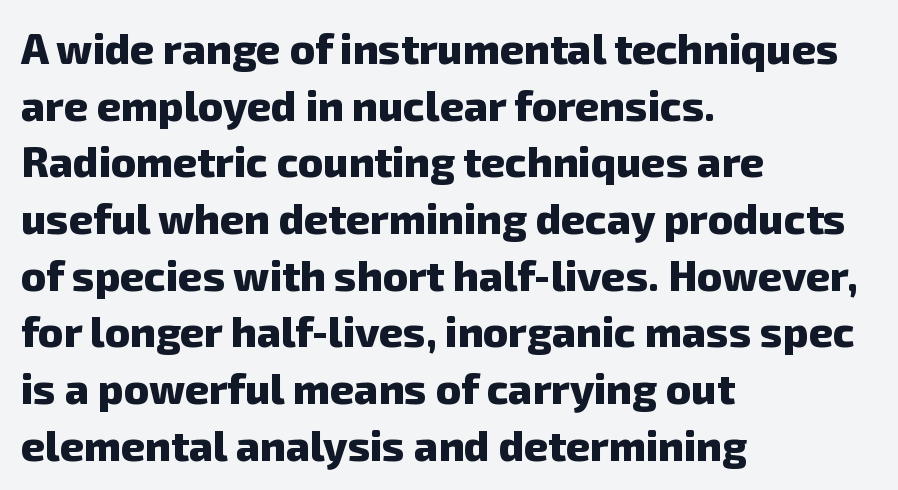
Note the varied advance widths — an 'i' is clearly narrower than an 'm'. Look at the bottom of the vertical strokes: they stop flat, with no serifs. This is heavy type, rendered in bold. The compositor pushed each line to the left boundary. The passage shown has conventional tracking throughout. Is there much room between lines? A standard amount, neither cramped nor airy.
